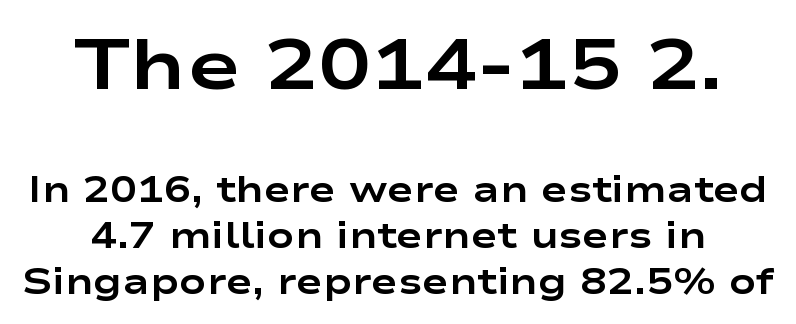
The block sitting higher on the canvas is the one with enlarged characters. Students, this is bold: see how much ink each stroke carries. Tall strokes in this sample are plumb rather than angled. Quick note: underline off. The typeface chosen for these lines omits serifs.
